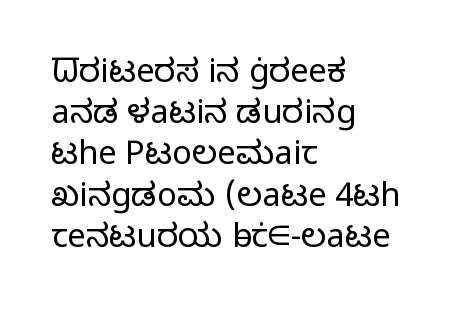
The letters carry no serifs — their stems end cleanly without finishing strokes. The font's upright variant was chosen for this text. You could not count columns in this text — the font is proportionally spaced. Letters rest on an invisible, unmarked baseline. Here the glyphs are tracked normally, forming tight word shapes.
